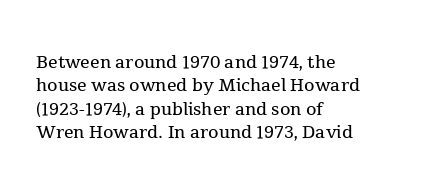
The image shows 24 px text type, upright; set left-aligned, tight line spacing (0.97x), normal letter spacing, not underlined.
